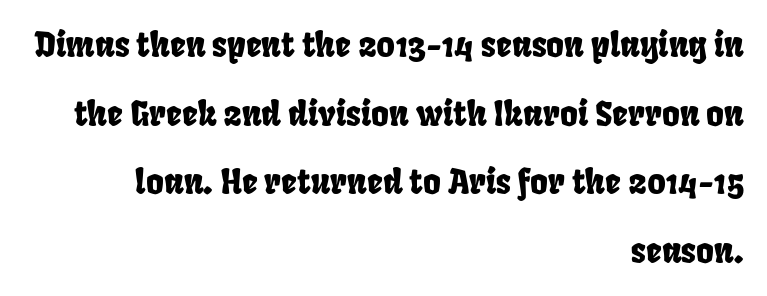
Q: Is the typeface a serif or a sans-serif typeface? A: Sans-serif.
Q: Is the text underlined? A: No.
Q: How is the paragraph aligned? A: Right-aligned.
Q: Is the spacing between letters normal or unusually wide? A: Normal.
Q: Is the spacing between lines tight, normal or loose? A: Loose.
Q: Width (condensed, normal, or wide)? A: Condensed.
Q: Stroke contrast? A: Low.
Q: x-height? A: Large.
Q: Monospaced? A: No.
